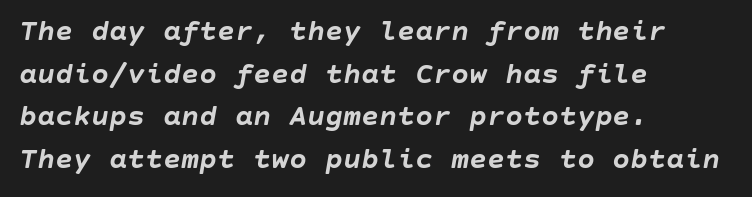
The image shows 30 px semibold type, italic (leaning right); set left-aligned, normal line spacing (1.42x), normal letter spacing, not underlined; low stroke contrast and a large x-height.
